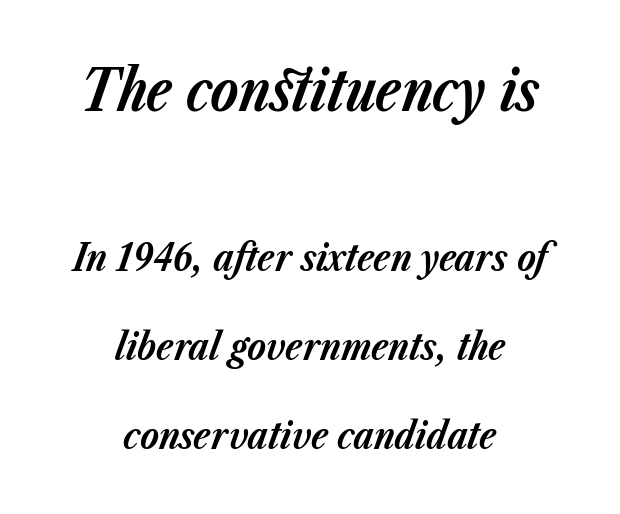
The image shows 57 px bold type, italic (leaning right); set centered, loose line spacing (2.34x), normal letter spacing, not underlined; the first (top) block is 1.5x larger; low stroke contrast and a medium x-height.
